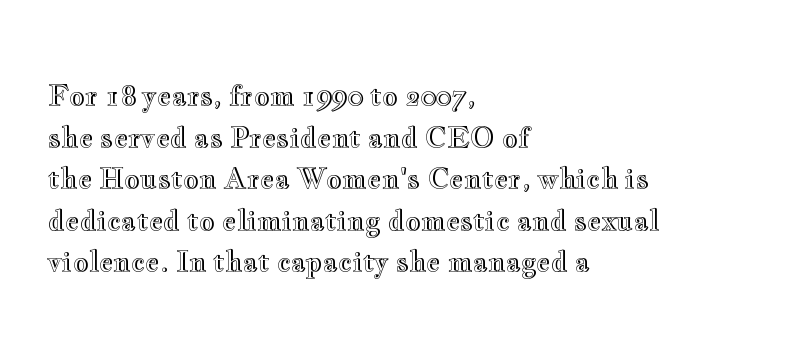
Q: Is the text italic (slanted)? A: No, it is upright.
Q: Is the text underlined? A: No.
Q: How is the paragraph aligned? A: Left-aligned.
Q: Is the spacing between letters normal or unusually wide? A: Normal.
Q: Is the spacing between lines tight, normal or loose? A: Normal.
